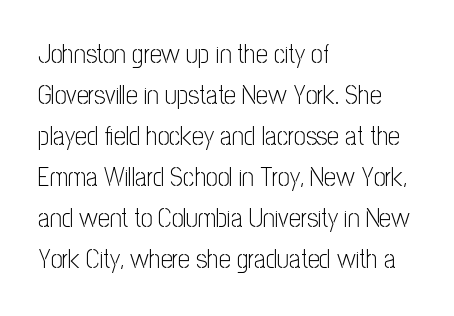
The image shows 26 px text type, upright; set left-aligned, normal line spacing (1.58x), normal letter spacing, not underlined.
